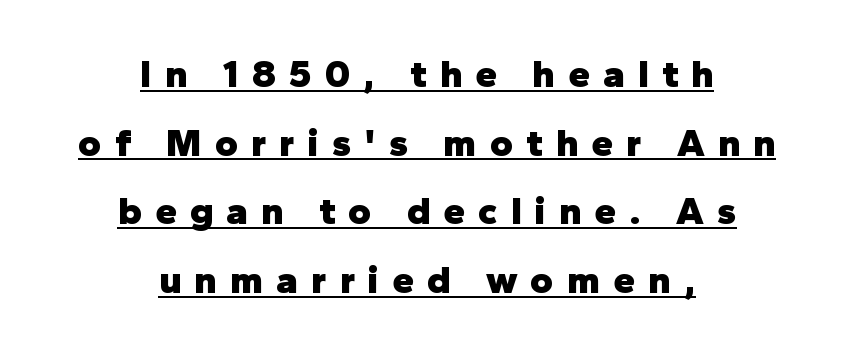
Q: Is the text bold? A: Yes.
Q: Is the text italic (slanted)? A: No, it is upright.
Q: Is the typeface a serif or a sans-serif typeface? A: Sans-serif.
Q: Is the text underlined? A: Yes.
Q: How is the paragraph aligned? A: Centered.
Q: Is the spacing between letters normal or unusually wide? A: Unusually wide.
Q: Width (condensed, normal, or wide)? A: Normal.
Q: Stroke contrast? A: Low.
Q: x-height? A: Medium.
Q: Monospaced? A: No.
